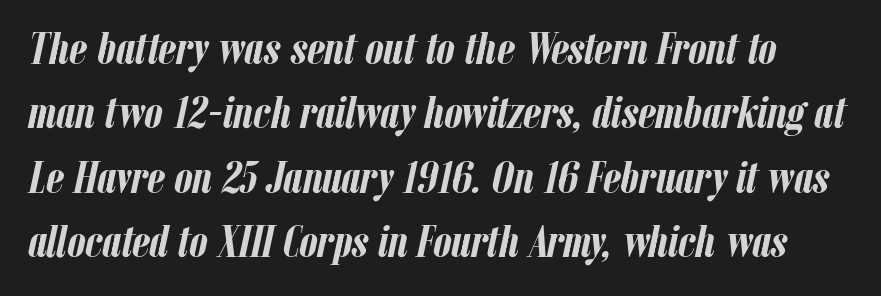
Q: Is the text bold? A: Yes.
Q: Is the text italic (slanted)? A: Yes, it leans right by about 12 degrees.
Q: Is the text underlined? A: No.
Q: Is the spacing between letters normal or unusually wide? A: Normal.
Q: Is the spacing between lines tight, normal or loose? A: Normal.
Q: Width (condensed, normal, or wide)? A: Condensed.
Q: Stroke contrast? A: Low.
Q: x-height? A: Medium.
Q: Monospaced? A: No.
